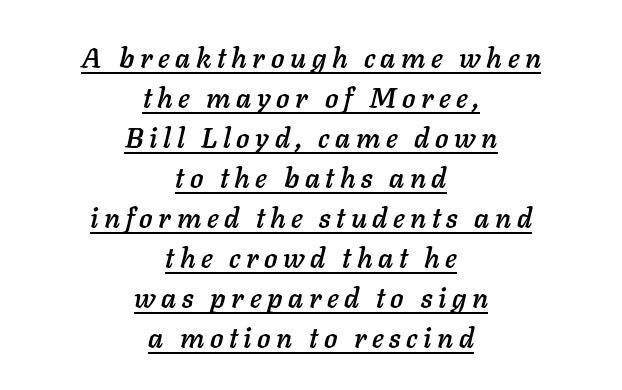
The image shows 28 px text type, italic (leaning right); set centered, normal line spacing (1.43x), unusually wide letter spacing (+0.2 em), underlined; low stroke contrast and a medium x-height.
